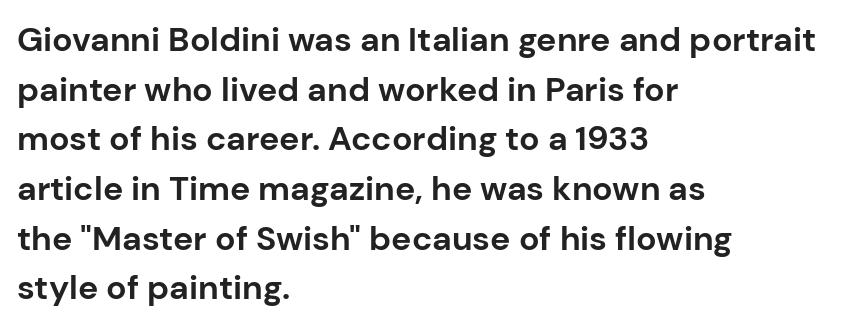
Notice how thick the strokes are: this is what a full bold looks like. Is this a fixed-width face? No — the glyphs have proportional, varying widths. Glyph-to-glyph distance matches everyday printed text. Examine the stroke ends and you'll find no serifs.
